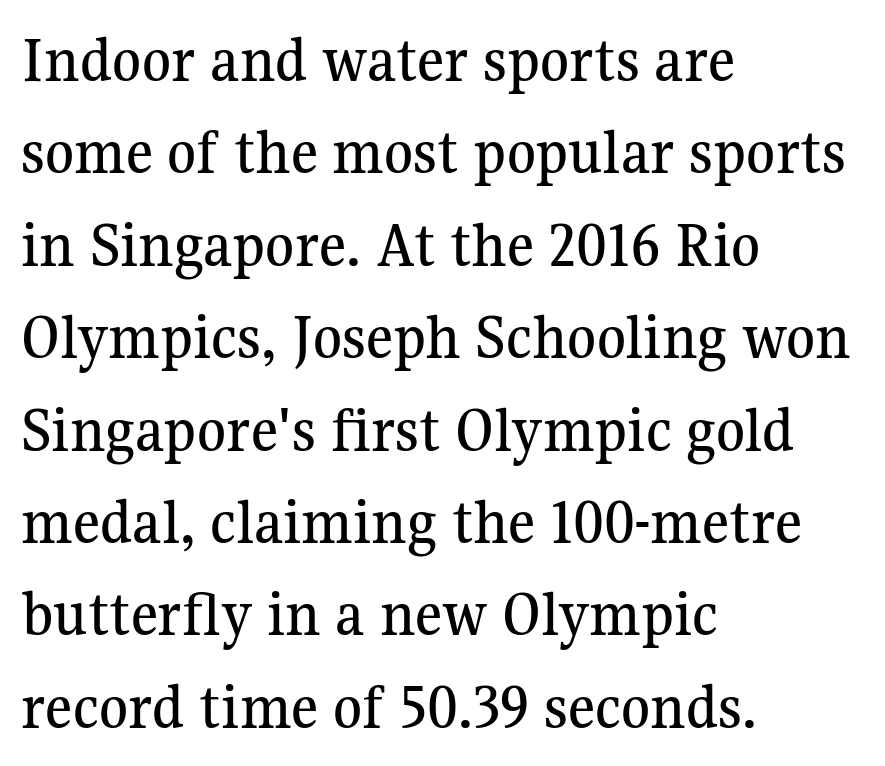
Every row of glyphs begins at an identical x-position on the left. Nope, not italic — everything's standing straight. Type style note: has serifs. The gaps between neighbouring characters are ordinary and unremarkable. Does the leading feel generous? No, just average.
